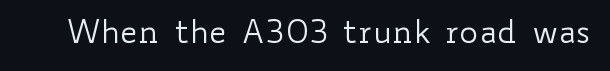
Q: Is the text bold? A: No.
Q: Is the text italic (slanted)? A: No, it is upright.
Q: Is the text underlined? A: No.
Q: Is the spacing between letters normal or unusually wide? A: Normal.
Q: Width (condensed, normal, or wide)? A: Wide.
Q: Stroke contrast? A: Low.
Q: x-height? A: Small.
Q: Monospaced? A: No.
